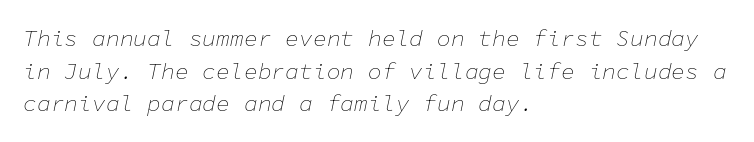
{"italic": "yes", "lean": "right", "slant_degrees": 11, "bold": "no", "underline": "no", "align": "left", "line_spacing": "normal", "line_spacing_ratio": 1.42, "letter_spacing": "normal", "letter_spacing_em": 0.0, "glyph_px": 23}
